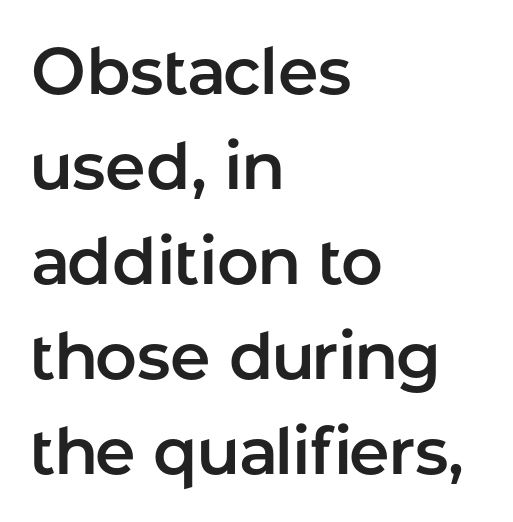
Q: Is the text italic (slanted)? A: No, it is upright.
Q: Is the typeface a serif or a sans-serif typeface? A: Sans-serif.
Q: Is the text underlined? A: No.
Q: How is the paragraph aligned? A: Left-aligned.
Q: Is the spacing between letters normal or unusually wide? A: Normal.
Q: Is the spacing between lines tight, normal or loose? A: Normal.
Q: Width (condensed, normal, or wide)? A: Normal.
Q: Stroke contrast? A: Low.
Q: x-height? A: Medium.
Q: Monospaced? A: No.
